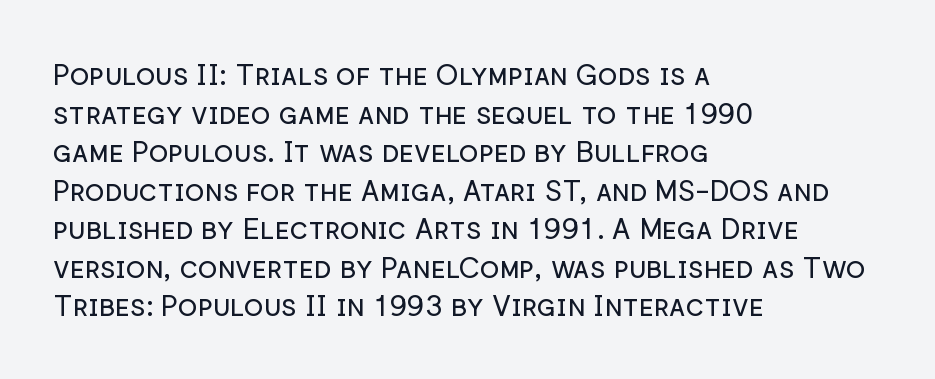
{"serif": "no", "italic": "no", "bold": "no", "weight": "regular", "width": "normal", "stroke_contrast": "low", "x_height": "medium", "monospaced": "no", "underline": "no", "align": "left", "line_spacing": "normal", "line_spacing_ratio": 1.33, "letter_spacing": "normal", "letter_spacing_em": 0.0, "glyph_px": 29}
